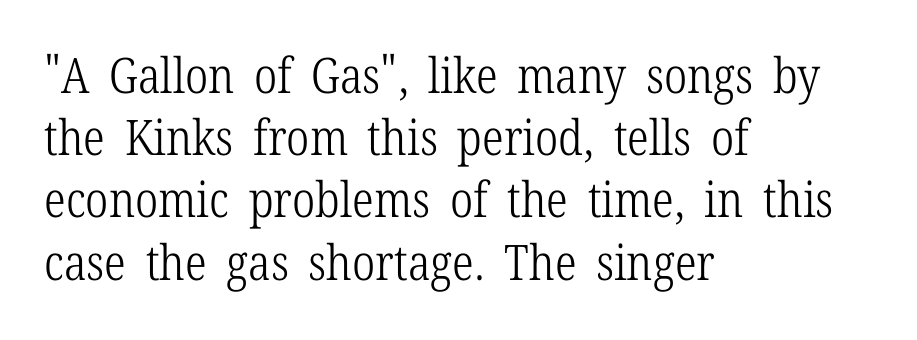
The baseline area is clear. Unlike a clean sans, this face finishes its strokes with serifs. Stems here are at most as thick as an everyday book face. Unlike italic type, these characters show no tilt at all.
